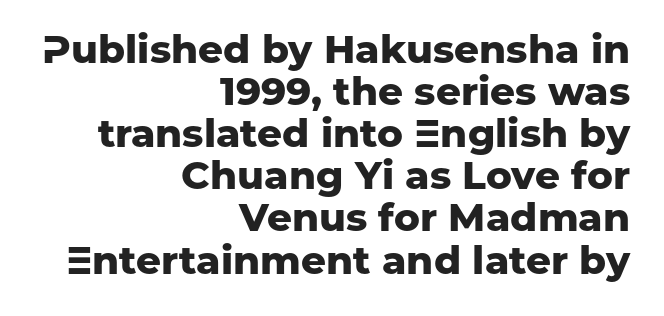
The face used here is a sans, in the tradition of grotesques and geometrics. When letters stand straight like this, we call the style roman or upright. Right-aligned paragraph, ragged on the left. Caption: standard tracking, unaltered.
